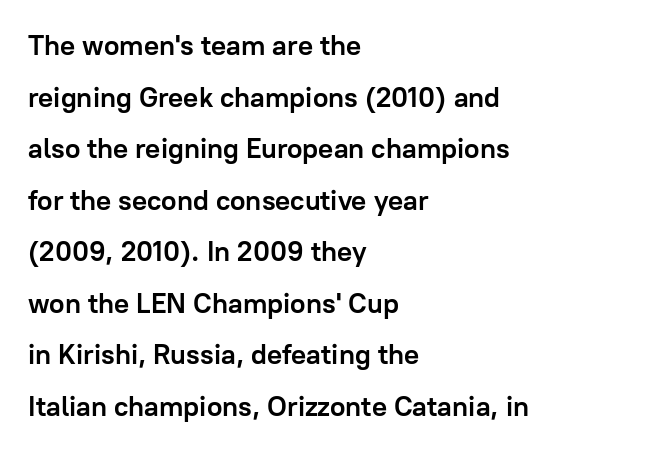
The image shows 28 px semibold sans-serif type, upright; set left-aligned, line spacing 1.84x, normal letter spacing, not underlined; low stroke contrast and a medium x-height.
